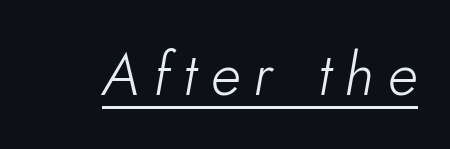
In terms of letterspacing, this is a distinctly airy, spread setting. The passage shown is typed in a proportional face where columns would drift. Quick note: underline on. Stem width sits at or under what a default text font uses. The letters are slanted; this is an italic face.
